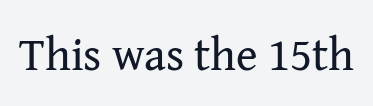
Stem width sits at or under what a default text font uses. Posture: vertical. Look at the bottom of the vertical strokes: they flare into serifs here. Is this a fixed-width face? No — the glyphs have proportional, varying widths.
